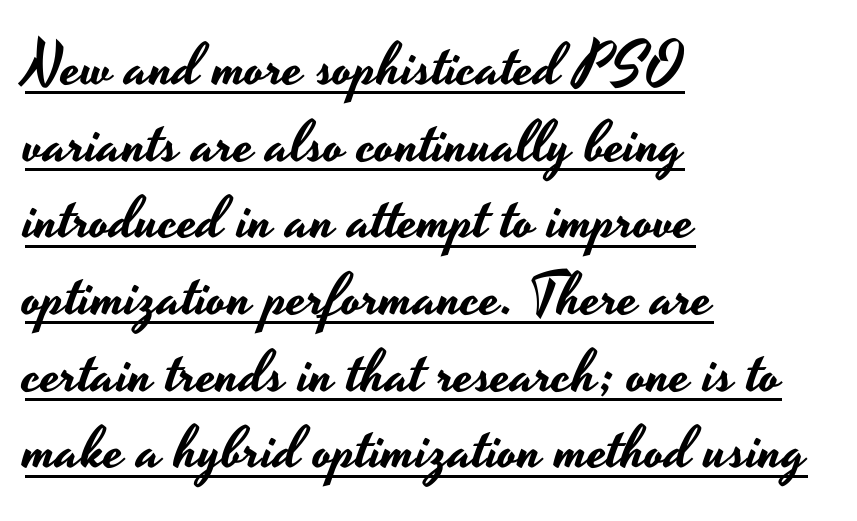
Q: Is the text italic (slanted)? A: Yes.
Q: Is the typeface a serif or a sans-serif typeface? A: Sans-serif.
Q: Is the text underlined? A: Yes.
Q: How is the paragraph aligned? A: Left-aligned.
Q: Is the spacing between letters normal or unusually wide? A: Normal.
Q: Is the spacing between lines tight, normal or loose? A: Normal.
Q: Width (condensed, normal, or wide)? A: Wide.
Q: Stroke contrast? A: Low.
Q: x-height? A: Small.
Q: Monospaced? A: No.
